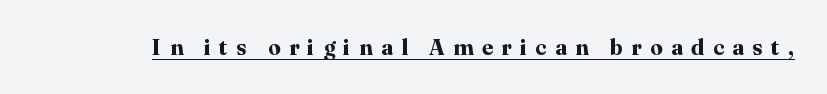
The image shows 22 px bold type, upright; set unusually wide letter spacing (+0.39 em), underlined.
